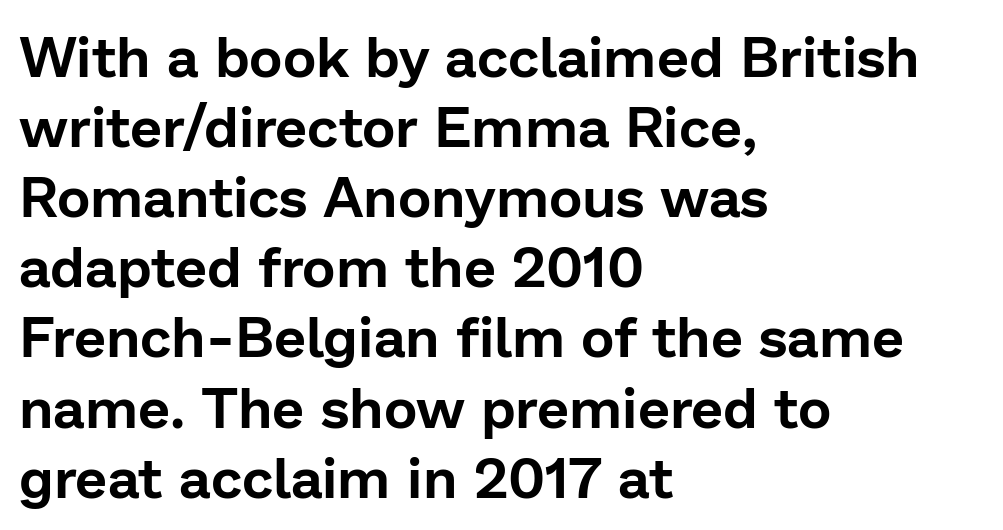
{"serif": "no", "italic": "no", "width": "normal", "stroke_contrast": "low", "x_height": "medium", "monospaced": "no", "underline": "no", "align": "left", "line_spacing_ratio": 1.23, "letter_spacing": "normal", "letter_spacing_em": 0.0, "glyph_px": 57}
